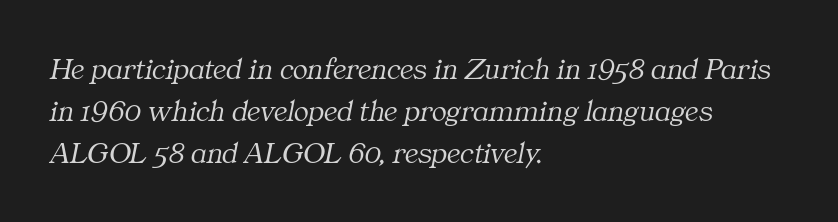
Q: Is the text bold? A: No.
Q: Is the text italic (slanted)? A: Yes, it leans right by about 11 degrees.
Q: Is the typeface a serif or a sans-serif typeface? A: Serif.
Q: Is the text underlined? A: No.
Q: How is the paragraph aligned? A: Left-aligned.
Q: Is the spacing between letters normal or unusually wide? A: Normal.
Q: Is the spacing between lines tight, normal or loose? A: Normal.
Q: Width (condensed, normal, or wide)? A: Normal.
Q: Stroke contrast? A: Medium.
Q: x-height? A: Medium.
Q: Monospaced? A: No.
